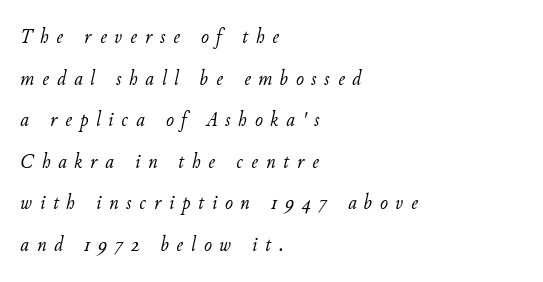
The strokes are not fattened; the text isn't bold. Slant detected: the letters are inclined. A typesetter would call this heavily tracked-out type. Is there much room between lines? Yes — plenty of vertical air separates them. Nobody drew a line under any word here. Horizontal alignment here is leftward, the default for most running prose.
